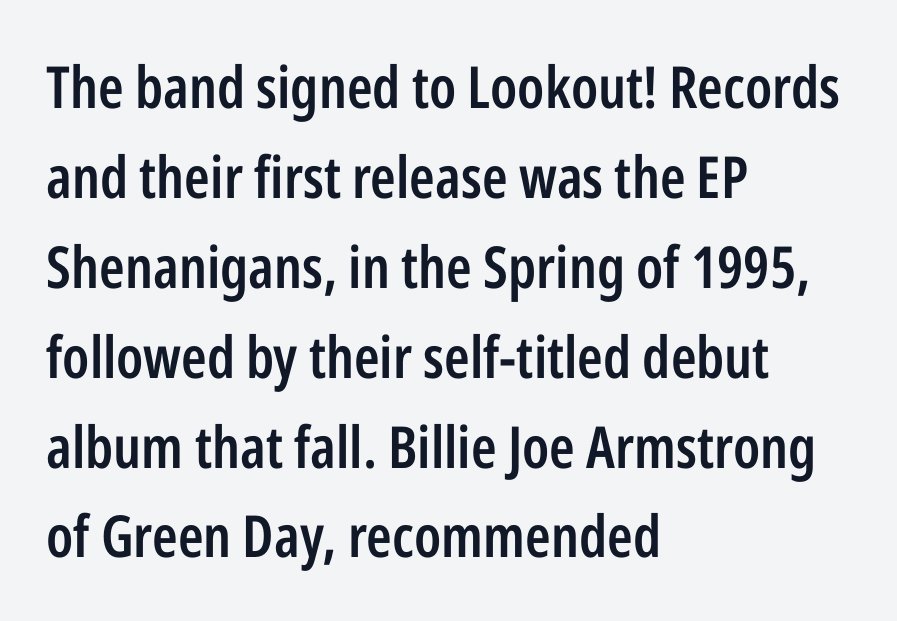
Q: Is the text bold? A: Semi-bold.
Q: Is the text italic (slanted)? A: No, it is upright.
Q: Is the typeface a serif or a sans-serif typeface? A: Sans-serif.
Q: Is the text underlined? A: No.
Q: How is the paragraph aligned? A: Left-aligned.
Q: Is the spacing between letters normal or unusually wide? A: Normal.
Q: Is the spacing between lines tight, normal or loose? A: Normal.
Q: Width (condensed, normal, or wide)? A: Condensed.
Q: Stroke contrast? A: Low.
Q: x-height? A: Medium.
Q: Monospaced? A: No.
